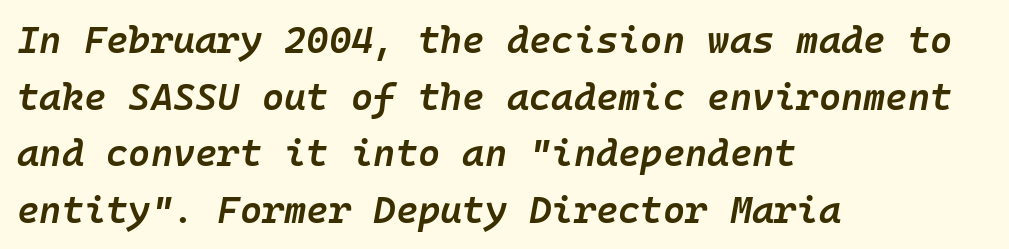
{"italic": "yes", "lean": "right", "slant_degrees": 10, "bold": "semi", "weight": "semibold", "width": "normal", "stroke_contrast": "low", "x_height": "medium", "underline": "no", "align": "left", "line_spacing": "normal", "line_spacing_ratio": 1.49, "letter_spacing": "normal", "letter_spacing_em": 0.0, "glyph_px": 38}
